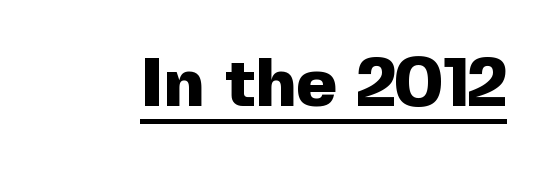
The image shows 69 px heavy sans-serif type, upright; set normal letter spacing, underlined; a medium x-height.
